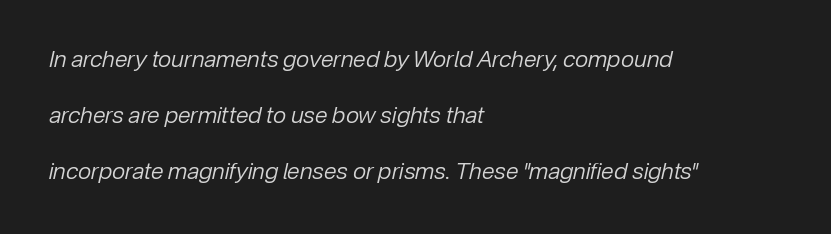
Q: Is the text bold? A: No.
Q: Is the text italic (slanted)? A: Yes, it leans right by about 12 degrees.
Q: Is the text underlined? A: No.
Q: How is the paragraph aligned? A: Left-aligned.
Q: Is the spacing between letters normal or unusually wide? A: Normal.
Q: Is the spacing between lines tight, normal or loose? A: Loose.
